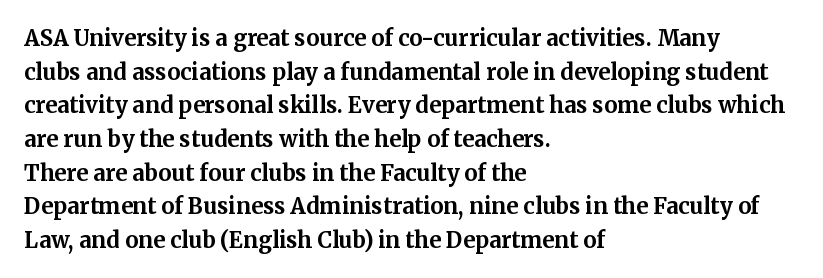
{"italic": "no", "bold": "yes", "underline": "no", "align": "left", "line_spacing": "normal", "line_spacing_ratio": 1.53, "letter_spacing": "normal", "letter_spacing_em": 0.0, "glyph_px": 22}
